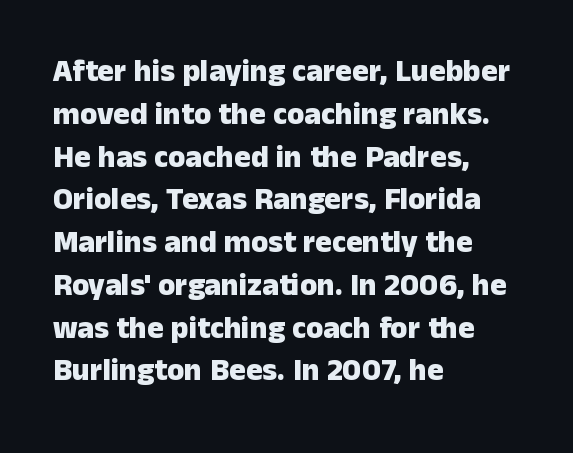
Designer's note — italics off, roman on. Here the designer chose a conventional face with non-uniform glyph widths. Stroke thickness is high; the sample reads as a true bold. Every row of glyphs begins at an identical x-position on the left. The specimen omits any rule beneath the text block's lines.
